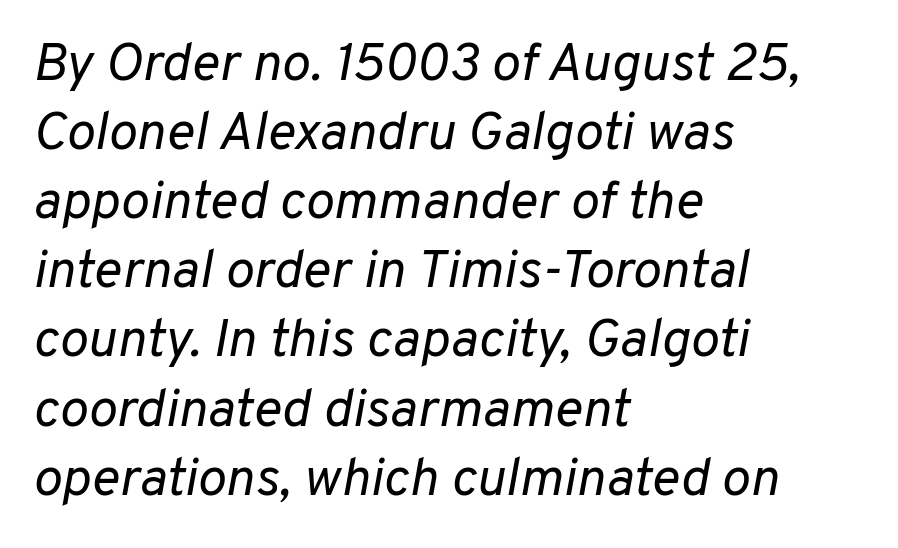
Does the leading feel generous? No, just average. These lines are set flush left with a ragged right edge. Is the stroke heavy? The answer is a plain regular-or-lighter. Has an underline been added? It has not.
